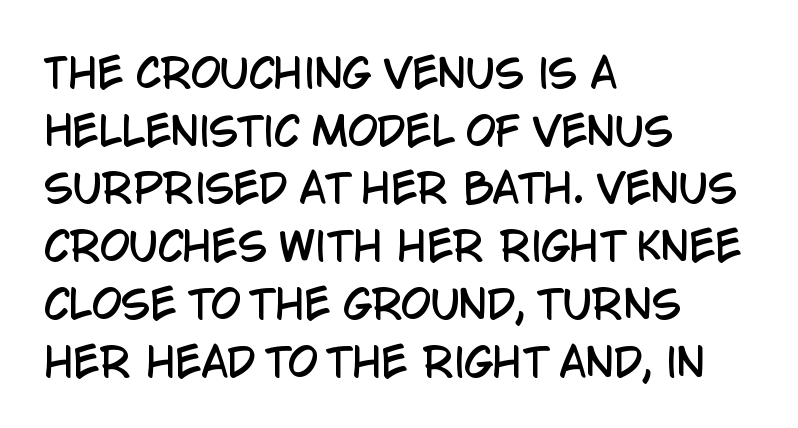
The image shows 39 px condensed sans-serif type, upright; set left-aligned, normal line spacing (1.48x), normal letter spacing, not underlined; low stroke contrast and a large x-height.
